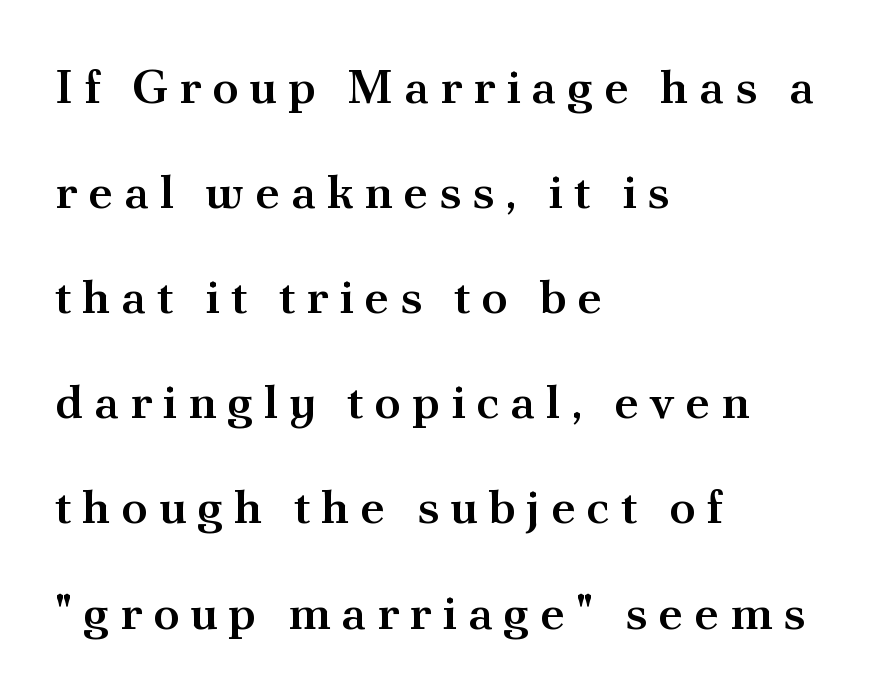
The specimen reads as upright at a glance. Display-style spreading of the glyphs; the letterfit is very open. Baseline-to-baseline distance is far greater than the letter height. Does the weight exceed regular? Yes, but only to semibold.
